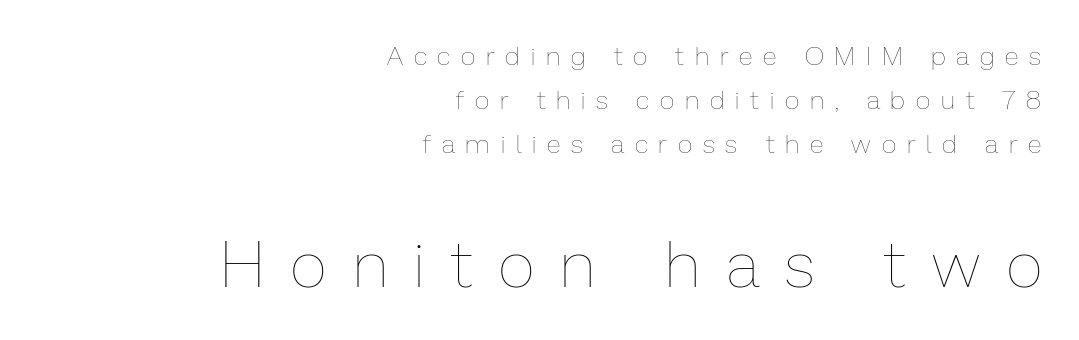
Q: Is the text bold? A: No.
Q: Is the text italic (slanted)? A: No, it is upright.
Q: Is the text underlined? A: No.
Q: How is the paragraph aligned? A: Right-aligned.
Q: Is the spacing between letters normal or unusually wide? A: Unusually wide.
Q: Is the spacing between lines tight, normal or loose? A: Normal.
Q: Which block of text is set in a larger size, the first (top) or the second (bottom)? A: The second (bottom) one.
Q: Width (condensed, normal, or wide)? A: Normal.
Q: Stroke contrast? A: Low.
Q: x-height? A: Medium.
Q: Monospaced? A: No.
